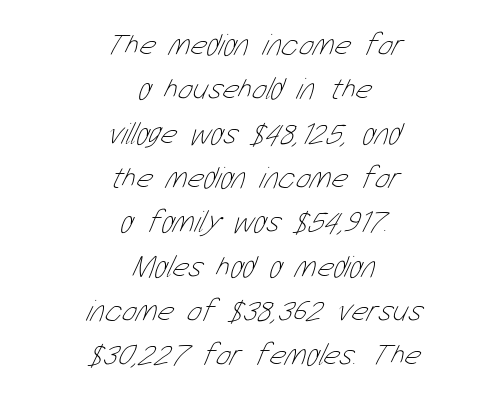
Q: Is the text bold? A: No.
Q: Is the text underlined? A: No.
Q: How is the paragraph aligned? A: Centered.
Q: Is the spacing between letters normal or unusually wide? A: Normal.
Q: Is the spacing between lines tight, normal or loose? A: Normal.
Q: Width (condensed, normal, or wide)? A: Condensed.
Q: Stroke contrast? A: Low.
Q: x-height? A: Medium.
Q: Monospaced? A: No.
